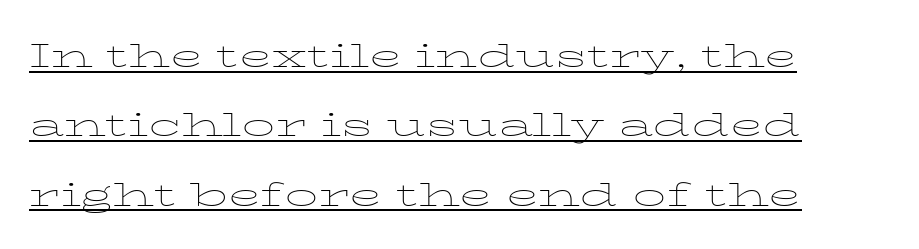
Q: Is the text bold? A: No.
Q: Is the text italic (slanted)? A: No, it is upright.
Q: Is the typeface a serif or a sans-serif typeface? A: Serif.
Q: Is the text underlined? A: Yes.
Q: How is the paragraph aligned? A: Left-aligned.
Q: Is the spacing between letters normal or unusually wide? A: Normal.
Q: Is the spacing between lines tight, normal or loose? A: Loose.
Q: Width (condensed, normal, or wide)? A: Wide.
Q: Stroke contrast? A: Low.
Q: x-height? A: Medium.
Q: Monospaced? A: No.
